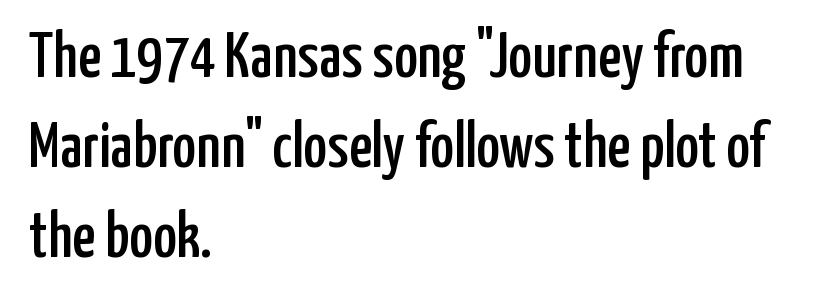
The image shows 64 px condensed sans-serif type, upright; set left-aligned, normal line spacing (1.41x), normal letter spacing, not underlined; low stroke contrast and a medium x-height.
